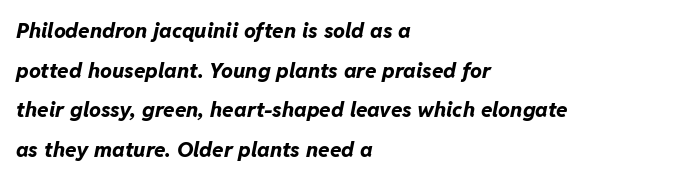
Q: Is the text bold? A: Yes.
Q: Is the text italic (slanted)? A: Yes, it leans right by about 11 degrees.
Q: Is the text underlined? A: No.
Q: How is the paragraph aligned? A: Left-aligned.
Q: Is the spacing between letters normal or unusually wide? A: Normal.
